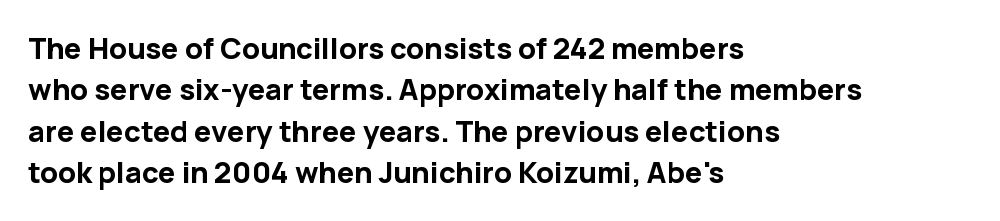
Q: Is the text bold? A: Yes.
Q: Is the text italic (slanted)? A: No, it is upright.
Q: Is the typeface a serif or a sans-serif typeface? A: Sans-serif.
Q: Is the text underlined? A: No.
Q: How is the paragraph aligned? A: Left-aligned.
Q: Is the spacing between letters normal or unusually wide? A: Normal.
Q: Is the spacing between lines tight, normal or loose? A: Normal.
Q: Width (condensed, normal, or wide)? A: Normal.
Q: Stroke contrast? A: Low.
Q: x-height? A: Medium.
Q: Monospaced? A: No.
